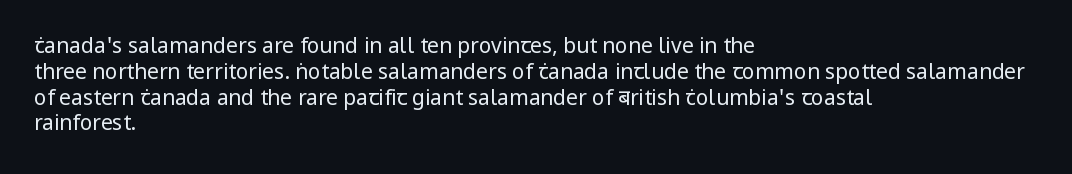
Visually the block forms a straight wall on the left and a jagged coastline on the right. This sample uses plain, unmodified letter spacing. The face looks like a standard text weight, possibly lighter. Check under the words: just untouched page. Does the lettering tilt? It doesn't — this is upright.
